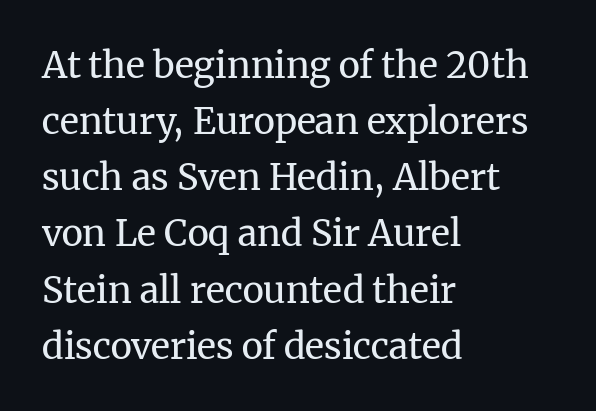
{"serif": "yes", "italic": "no", "bold": "no", "weight": "regular", "width": "normal", "stroke_contrast": "medium", "x_height": "medium", "monospaced": "no", "underline": "no", "align": "left", "line_spacing": "normal", "line_spacing_ratio": 1.56, "letter_spacing": "normal", "letter_spacing_em": 0.0, "glyph_px": 36}
